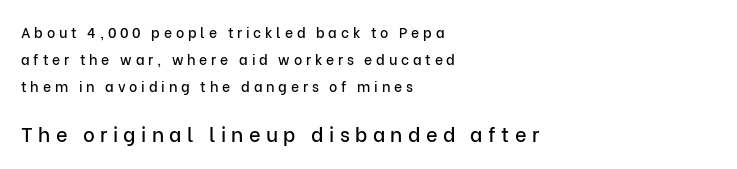
Q: Is the text italic (slanted)? A: No, it is upright.
Q: Is the text underlined? A: No.
Q: How is the paragraph aligned? A: Left-aligned.
Q: Is the spacing between letters normal or unusually wide? A: Unusually wide.
Q: Is the spacing between lines tight, normal or loose? A: Loose.
Q: Which block of text is set in a larger size, the first (top) or the second (bottom)? A: The second (bottom) one.
